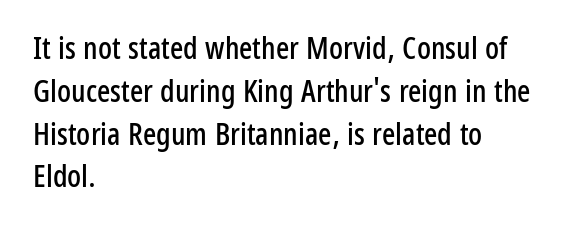
Q: Is the text italic (slanted)? A: No, it is upright.
Q: Is the typeface a serif or a sans-serif typeface? A: Sans-serif.
Q: Is the text underlined? A: No.
Q: How is the paragraph aligned? A: Left-aligned.
Q: Is the spacing between letters normal or unusually wide? A: Normal.
Q: Is the spacing between lines tight, normal or loose? A: Normal.
Q: Width (condensed, normal, or wide)? A: Condensed.
Q: Stroke contrast? A: Low.
Q: x-height? A: Medium.
Q: Monospaced? A: No.
